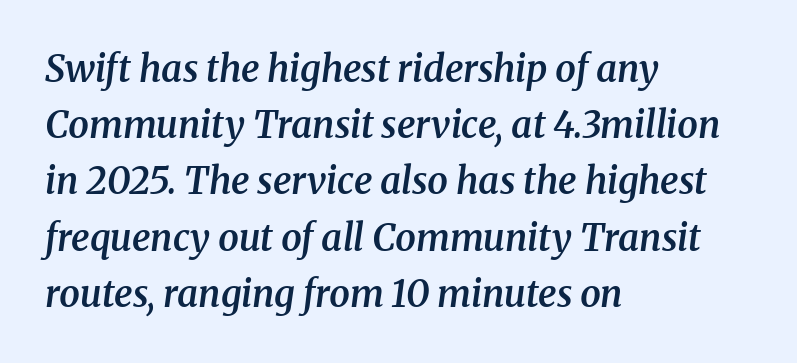
{"serif": "yes", "italic": "yes", "lean": "right", "slant_degrees": 8, "bold": "semi", "weight": "semibold", "width": "normal", "stroke_contrast": "medium", "x_height": "medium", "monospaced": "no", "underline": "no", "align": "left", "line_spacing": "normal", "line_spacing_ratio": 1.52, "letter_spacing": "normal", "letter_spacing_em": 0.0, "glyph_px": 37}
